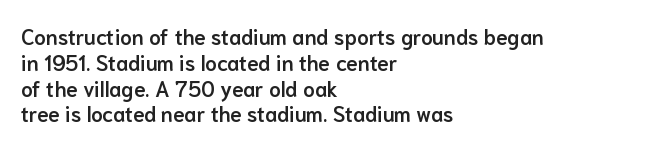
Q: Is the text bold? A: Semi-bold.
Q: Is the text italic (slanted)? A: No, it is upright.
Q: Is the text underlined? A: No.
Q: How is the paragraph aligned? A: Left-aligned.
Q: Is the spacing between letters normal or unusually wide? A: Normal.
